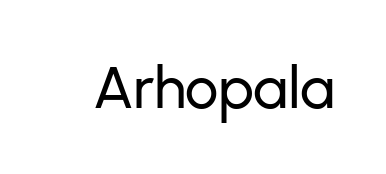
Q: Is the text italic (slanted)? A: No, it is upright.
Q: Is the typeface a serif or a sans-serif typeface? A: Sans-serif.
Q: Is the text underlined? A: No.
Q: Is the spacing between letters normal or unusually wide? A: Normal.
Q: Width (condensed, normal, or wide)? A: Normal.
Q: Stroke contrast? A: Low.
Q: x-height? A: Medium.
Q: Monospaced? A: No.
